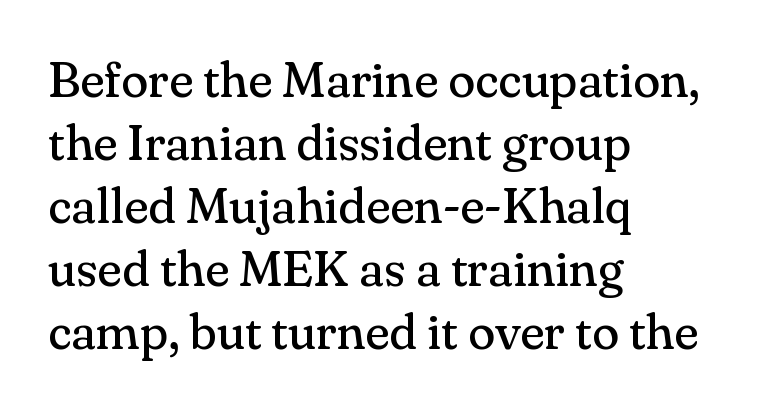
The image shows 50 px regular-weight serif type, upright; set left-aligned, normal line spacing (1.26x), normal letter spacing, not underlined; medium stroke contrast and a small x-height.
